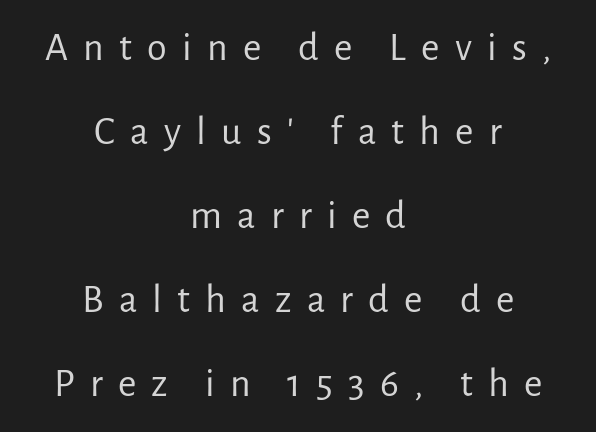
{"serif": "no", "italic": "no", "bold": "no", "weight": "regular", "width": "normal", "stroke_contrast": "low", "x_height": "medium", "monospaced": "no", "underline": "no", "align": "center", "line_spacing": "loose", "line_spacing_ratio": 2.1, "letter_spacing": "wide", "letter_spacing_em": 0.38, "glyph_px": 40}
